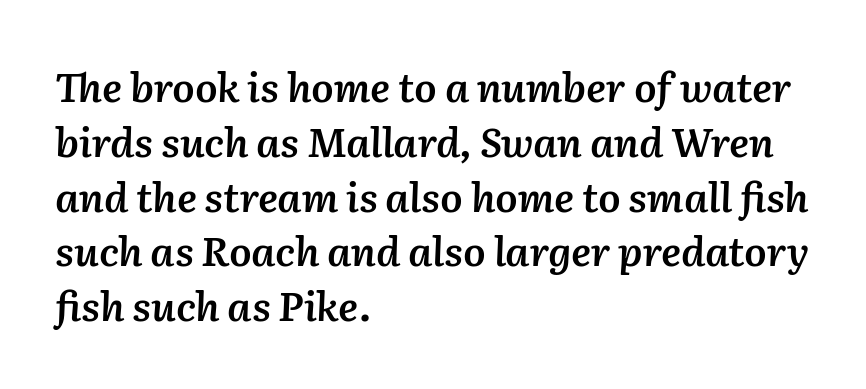
{"italic": "yes", "lean": "right", "slant_degrees": 2, "bold": "semi", "weight": "semibold", "width": "normal", "stroke_contrast": "medium", "x_height": "medium", "monospaced": "no", "underline": "no", "align": "left", "line_spacing": "normal", "line_spacing_ratio": 1.37, "letter_spacing": "normal", "letter_spacing_em": 0.0, "glyph_px": 40}
